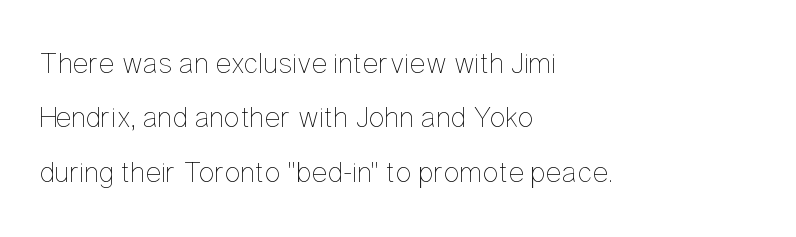
A classic flush-left, rag-right setting is used for this passage. Think of a printed novel: that variable character pitch is what you see here. The words here are not underlined. The typography opts for an upright posture over an oblique one. Characters follow at the spacing the type designer built in.
